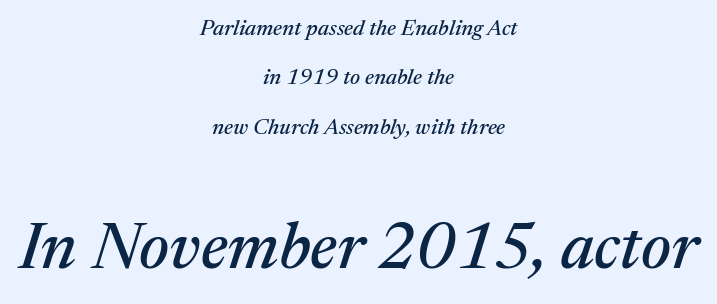
{"serif": "yes", "italic": "yes", "lean": "right", "slant_degrees": 17, "width": "normal", "stroke_contrast": "medium", "x_height": "medium", "monospaced": "no", "underline": "no", "align": "center", "line_spacing": "loose", "line_spacing_ratio": 2.24, "letter_spacing": "normal", "letter_spacing_em": 0.0, "larger_block": "second", "size_ratio": 3.0, "glyph_px": 66}
